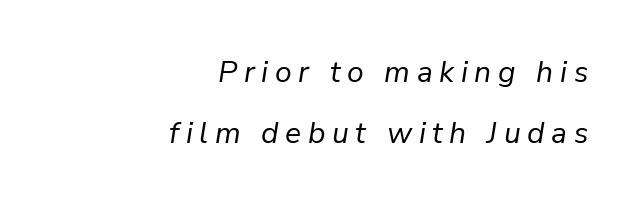
The image shows 30 px regular-weight type, italic (leaning right); set right-aligned, loose line spacing (2.04x), unusually wide letter spacing (+0.22 em), not underlined; low stroke contrast and a medium x-height.
